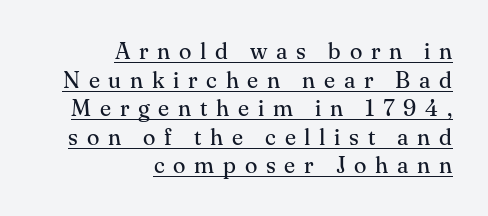
The image shows 23 px text type, upright; set right-aligned, line spacing 1.24x, unusually wide letter spacing (+0.38 em), underlined.
